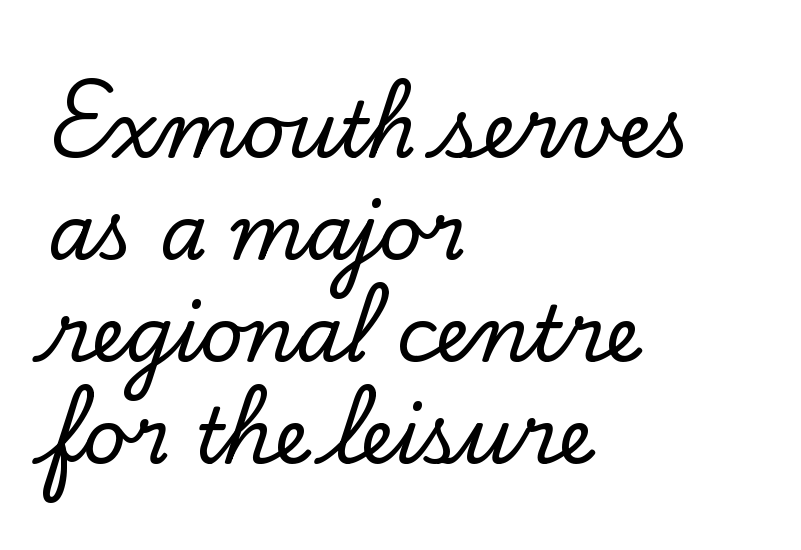
{"serif": "yes", "width": "normal", "stroke_contrast": "low", "x_height": "small", "monospaced": "no", "underline": "no", "align": "left", "line_spacing": "normal", "line_spacing_ratio": 1.34, "letter_spacing": "normal", "letter_spacing_em": 0.0, "glyph_px": 76}
